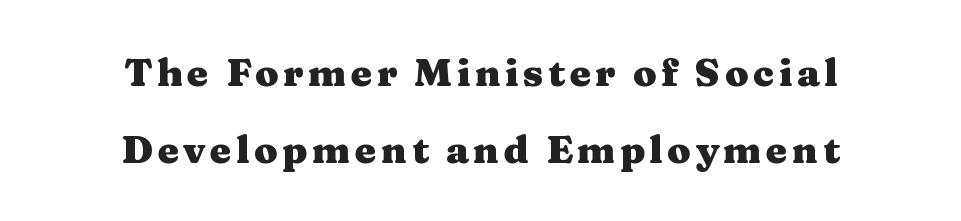
Q: Is the text bold? A: Yes.
Q: Is the text italic (slanted)? A: No, it is upright.
Q: Is the typeface a serif or a sans-serif typeface? A: Serif.
Q: Is the text underlined? A: No.
Q: How is the paragraph aligned? A: Centered.
Q: Is the spacing between lines tight, normal or loose? A: Loose.
Q: Width (condensed, normal, or wide)? A: Wide.
Q: Stroke contrast? A: Medium.
Q: x-height? A: Medium.
Q: Monospaced? A: No.
